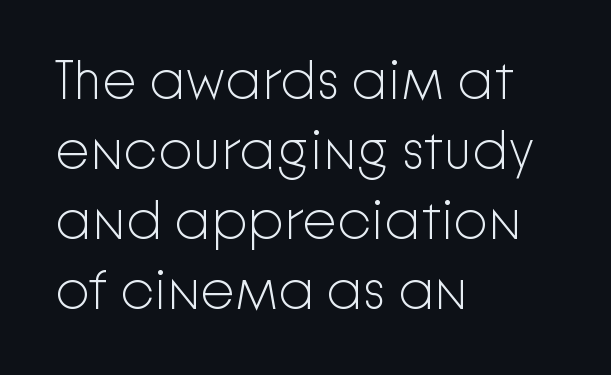
Q: Is the text bold? A: No.
Q: Is the text italic (slanted)? A: No, it is upright.
Q: Is the typeface a serif or a sans-serif typeface? A: Sans-serif.
Q: Is the text underlined? A: No.
Q: How is the paragraph aligned? A: Left-aligned.
Q: Is the spacing between letters normal or unusually wide? A: Normal.
Q: Is the spacing between lines tight, normal or loose? A: Normal.
Q: Width (condensed, normal, or wide)? A: Normal.
Q: Stroke contrast? A: Low.
Q: x-height? A: Medium.
Q: Monospaced? A: No.
